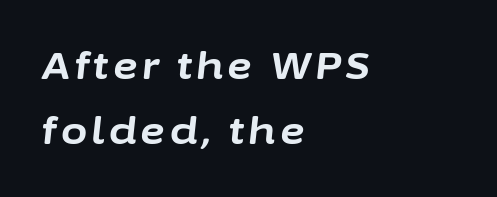
One-word summary of the alignment: left. Weight check: bold — yes, fully. Italic? Definitely — the glyphs are oblique. The letters advance in unequal steps, a hallmark of proportional type.
